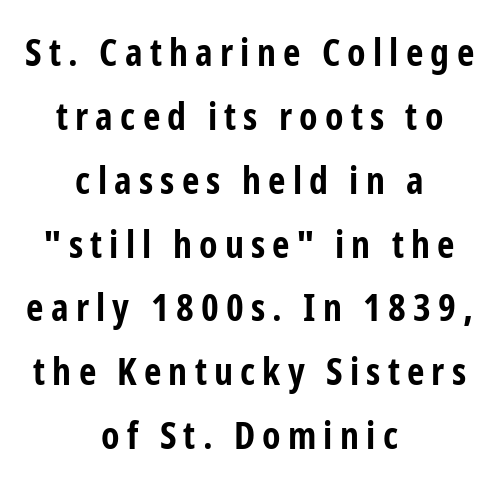
Q: Is the text bold? A: Yes.
Q: Is the text italic (slanted)? A: No, it is upright.
Q: Is the typeface a serif or a sans-serif typeface? A: Sans-serif.
Q: Is the text underlined? A: No.
Q: How is the paragraph aligned? A: Centered.
Q: Is the spacing between lines tight, normal or loose? A: Normal.
Q: Width (condensed, normal, or wide)? A: Condensed.
Q: Stroke contrast? A: Low.
Q: x-height? A: Medium.
Q: Monospaced? A: No.
